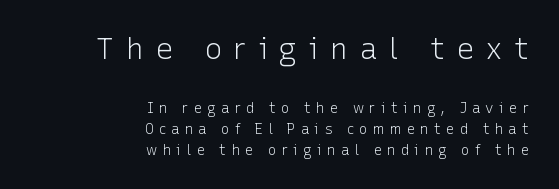
This is roman type, the default non-slanted kind. Is this a heavy cut? Hardly; it is regular or lighter. Each line ends at the same right margin while the left side varies. Reading top to bottom, the characters get smaller at the block break.
